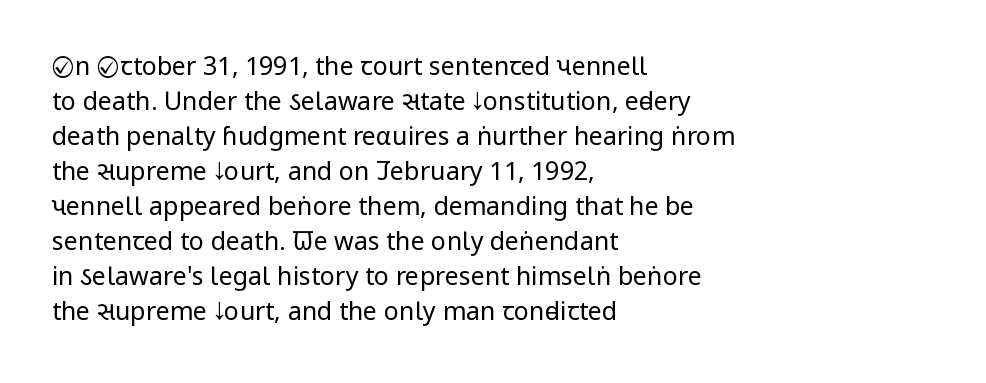
The image shows 25 px text type, upright; set left-aligned, normal line spacing (1.4x), normal letter spacing, not underlined.
